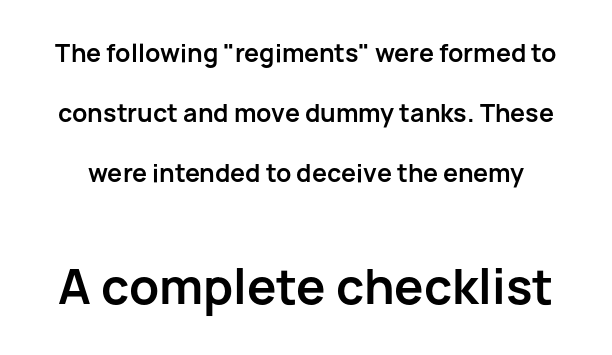
{"serif": "no", "italic": "no", "bold": "yes", "weight": "bold", "width": "normal", "stroke_contrast": "low", "x_height": "medium", "monospaced": "no", "underline": "no", "line_spacing": "loose", "line_spacing_ratio": 2.5, "letter_spacing": "normal", "letter_spacing_em": 0.0, "larger_block": "second", "size_ratio": 1.96, "glyph_px": 47}
